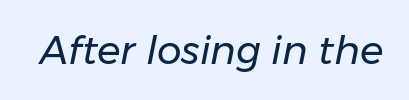
The image shows 39 px regular-weight type, italic (leaning right); set normal letter spacing, not underlined; low stroke contrast and a medium x-height.
